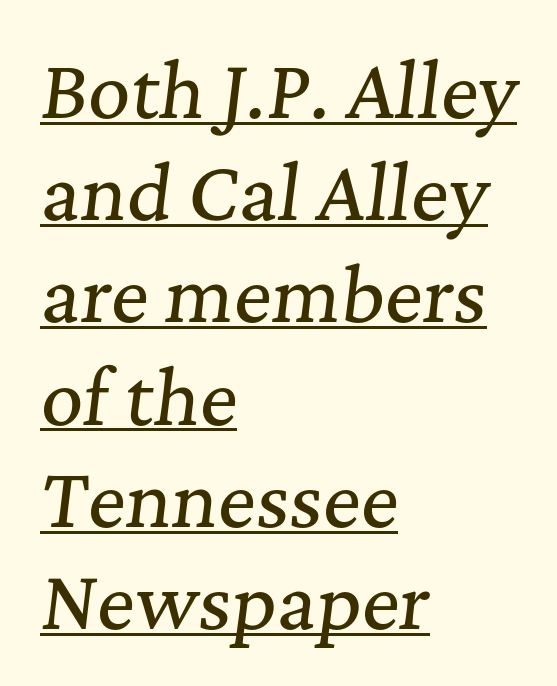
Q: Is the text italic (slanted)? A: Yes, it leans right by about 7 degrees.
Q: Is the typeface a serif or a sans-serif typeface? A: Serif.
Q: Is the text underlined? A: Yes.
Q: How is the paragraph aligned? A: Left-aligned.
Q: Is the spacing between letters normal or unusually wide? A: Normal.
Q: Is the spacing between lines tight, normal or loose? A: Normal.
Q: Width (condensed, normal, or wide)? A: Normal.
Q: Stroke contrast? A: Medium.
Q: x-height? A: Medium.
Q: Monospaced? A: No.
